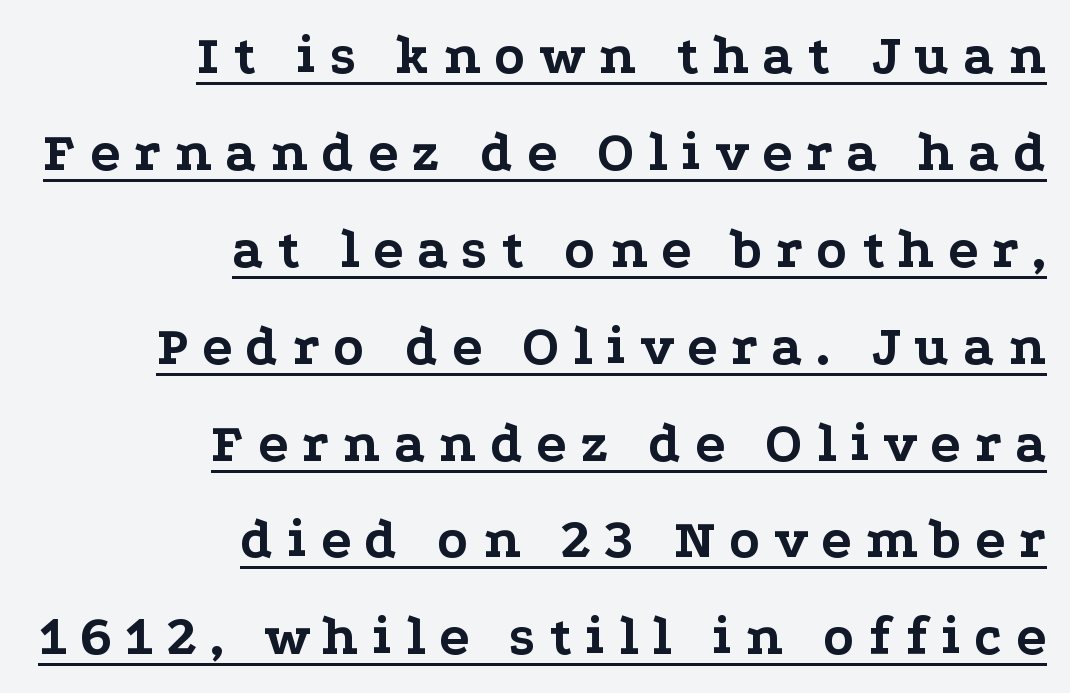
In terms of letterspacing, this is a distinctly airy, spread setting. Little horizontal feet cap the strokes, marking this as serif type. Students, this is bold: see how much ink each stroke carries. A rule runs beneath these lines of type. Compared with a flush-left layout, this one pins lines to the opposite, right side. Rendered with straight, roman letterforms.
